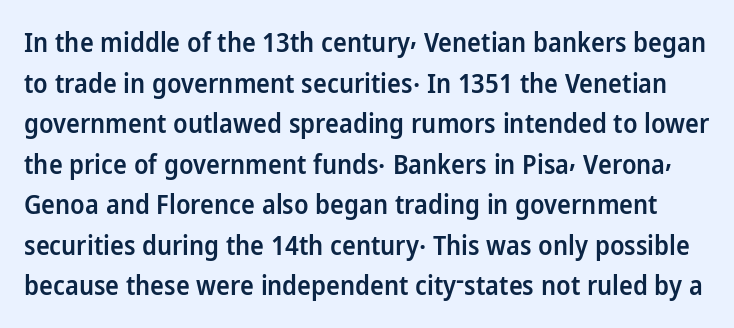
{"italic": "no", "bold": "semi", "underline": "no", "line_spacing": "normal", "line_spacing_ratio": 1.56, "letter_spacing": "normal", "letter_spacing_em": 0.0, "glyph_px": 26}
